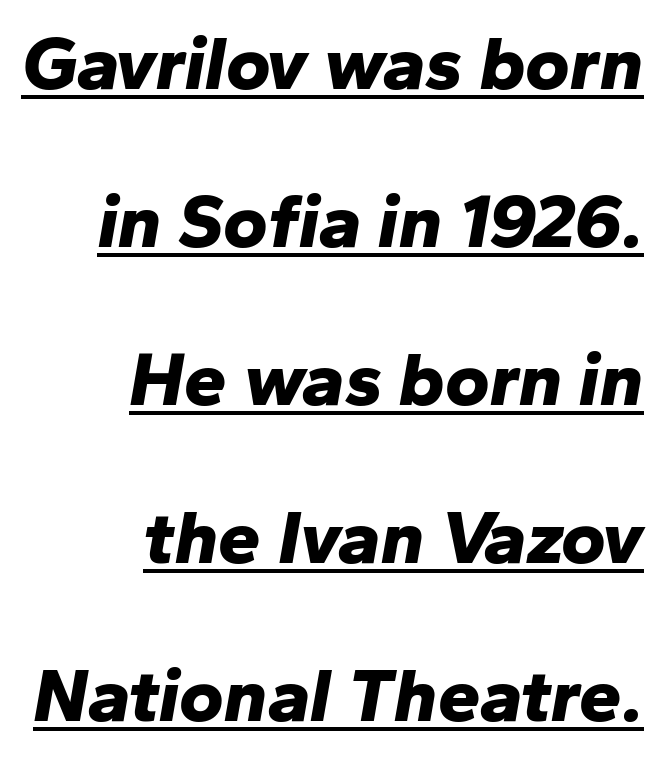
{"italic": "yes", "lean": "right", "slant_degrees": 10, "bold": "yes", "weight": "bold", "width": "normal", "stroke_contrast": "low", "x_height": "medium", "monospaced": "no", "underline": "yes", "align": "right", "line_spacing": "loose", "line_spacing_ratio": 2.08, "letter_spacing": "normal", "letter_spacing_em": 0.0, "glyph_px": 76}
